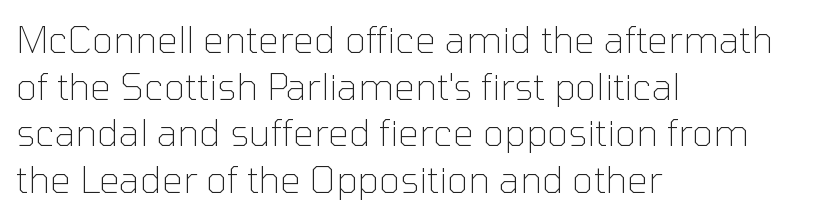
Reading down the block, your eye returns to a fixed left position each line. Rendered with straight, roman letterforms. Is this a fixed-width face? No — the glyphs have proportional, varying widths. Underline: absent. This sample uses plain, unmodified letter spacing.
